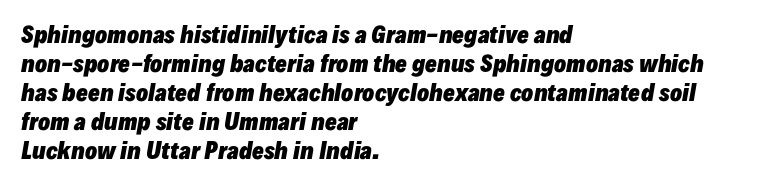
The image shows 22 px bold type, italic (leaning right); set left-aligned, normal line spacing (1.32x), normal letter spacing, not underlined.
